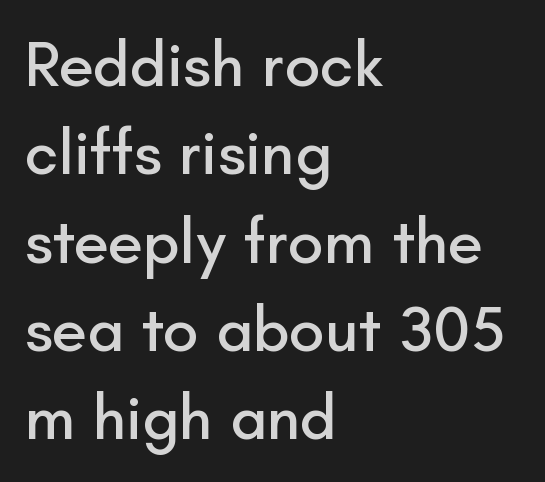
Unlike italic type, these characters show no tilt at all. The rendering shows plain stroke endings on the letterforms — a sans-serif design. The foot of each line stays bare and open. The lines in this sample share a left origin and differ only in where they stop.
